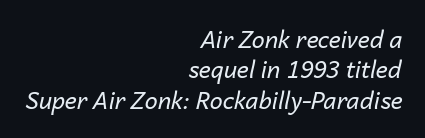
Q: Is the text bold? A: No.
Q: Is the text italic (slanted)? A: Yes, it leans right by about 14 degrees.
Q: Is the text underlined? A: No.
Q: How is the paragraph aligned? A: Right-aligned.
Q: Is the spacing between letters normal or unusually wide? A: Normal.
Q: Is the spacing between lines tight, normal or loose? A: Normal.
